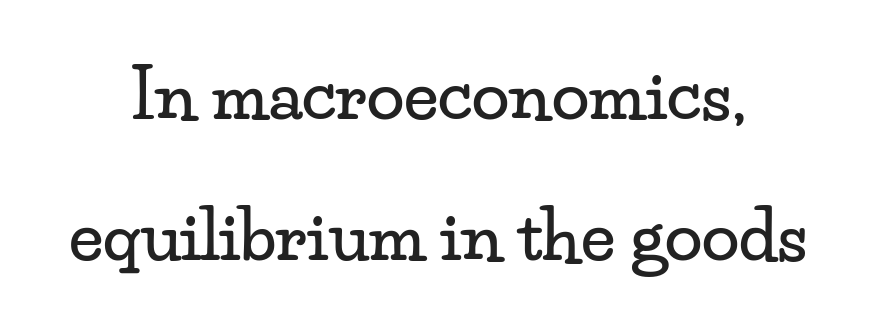
The image shows 68 px wide serif type, upright; set loose line spacing (2.07x), normal letter spacing, not underlined; low stroke contrast and a small x-height.
